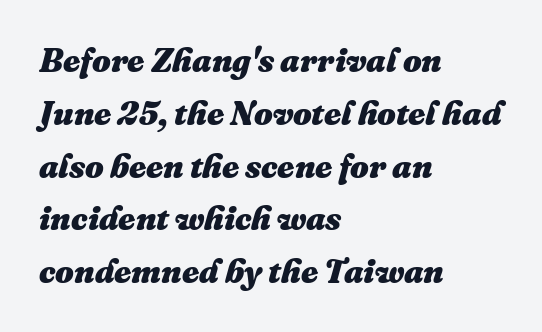
The image shows 33 px heavy type, italic (leaning right); set left-aligned, normal line spacing (1.6x), normal letter spacing, not underlined; medium stroke contrast and a medium x-height.
